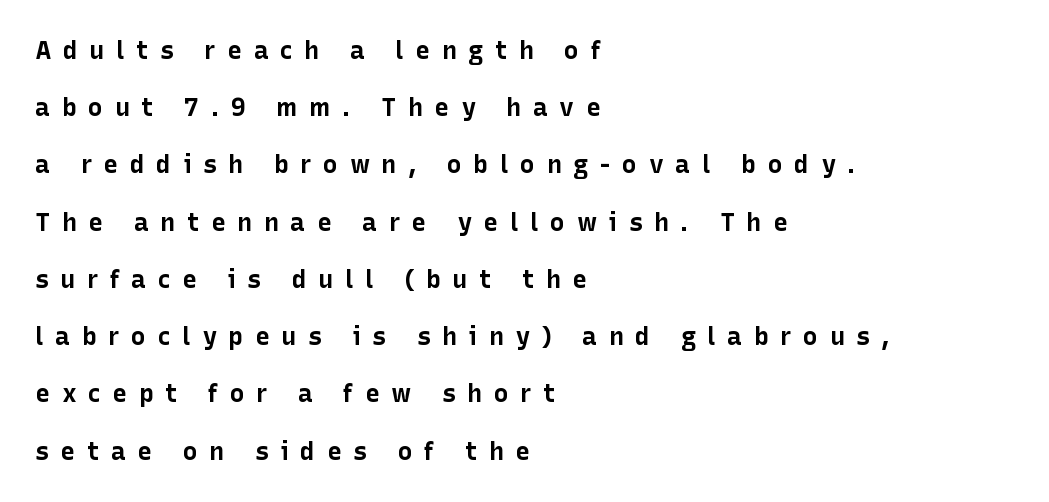
{"italic": "no", "bold": "yes", "underline": "no", "align": "left", "line_spacing": "loose", "line_spacing_ratio": 2.29, "letter_spacing": "wide", "letter_spacing_em": 0.46, "glyph_px": 25}
